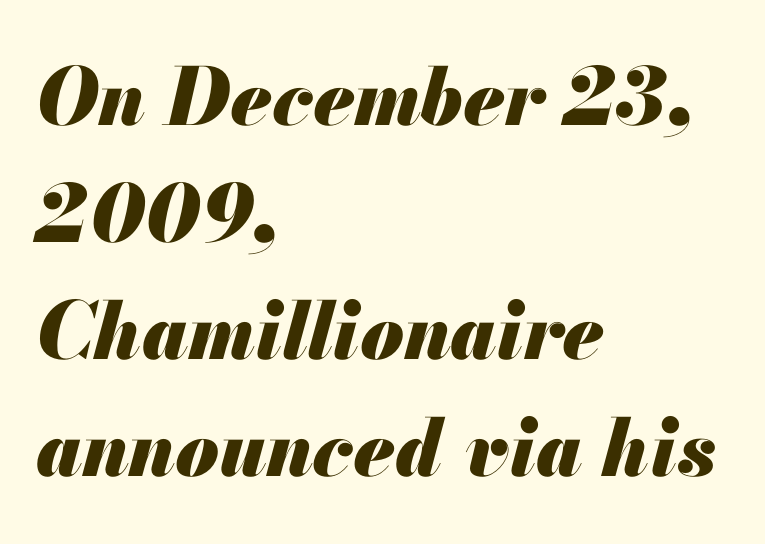
{"italic": "yes", "lean": "right", "slant_degrees": 13, "bold": "yes", "weight": "heavy", "width": "normal", "stroke_contrast": "medium", "x_height": "small", "monospaced": "no", "underline": "no", "align": "left", "line_spacing": "normal", "line_spacing_ratio": 1.48, "letter_spacing": "normal", "letter_spacing_em": 0.0, "glyph_px": 79}
